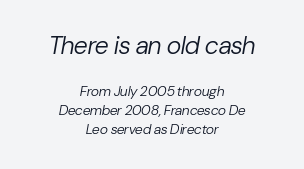
The image shows 25 px text type, italic (leaning right); set centered, normal line spacing (1.34x), normal letter spacing, not underlined; the first (top) block is 1.79x larger.
